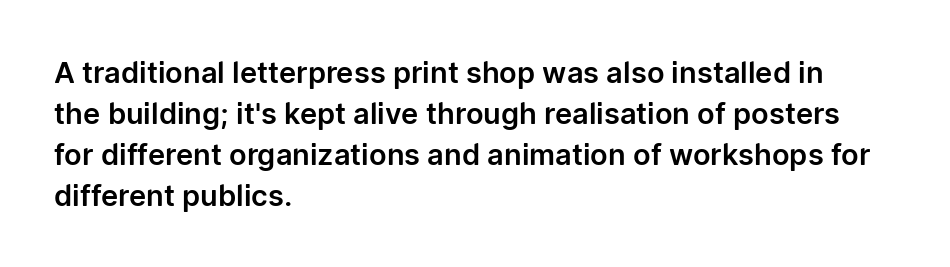
Q: Is the text italic (slanted)? A: No, it is upright.
Q: Is the typeface a serif or a sans-serif typeface? A: Sans-serif.
Q: Is the text underlined? A: No.
Q: How is the paragraph aligned? A: Left-aligned.
Q: Is the spacing between letters normal or unusually wide? A: Normal.
Q: Is the spacing between lines tight, normal or loose? A: Normal.
Q: Width (condensed, normal, or wide)? A: Normal.
Q: Stroke contrast? A: Low.
Q: x-height? A: Medium.
Q: Monospaced? A: No.
